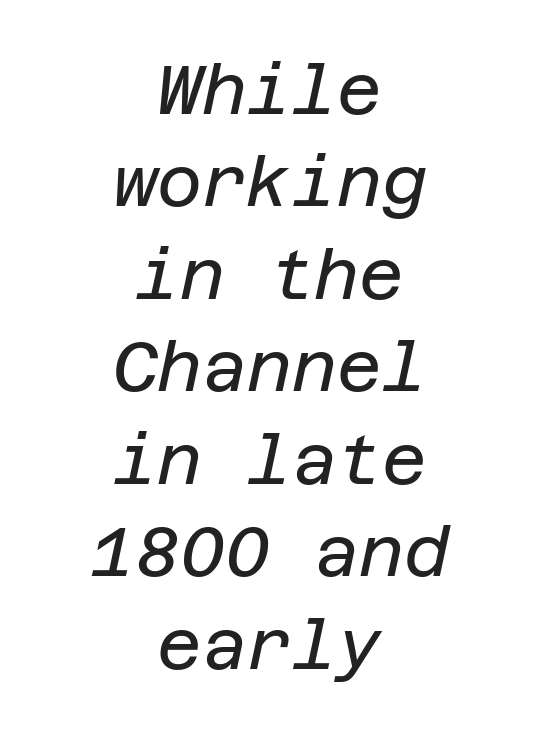
Q: Is the text bold? A: No.
Q: Is the text italic (slanted)? A: Yes, it leans right by about 12 degrees.
Q: Is the text underlined? A: No.
Q: How is the paragraph aligned? A: Centered.
Q: Is the spacing between letters normal or unusually wide? A: Normal.
Q: Is the spacing between lines tight, normal or loose? A: Normal.
Q: Width (condensed, normal, or wide)? A: Normal.
Q: Stroke contrast? A: Low.
Q: x-height? A: Large.
